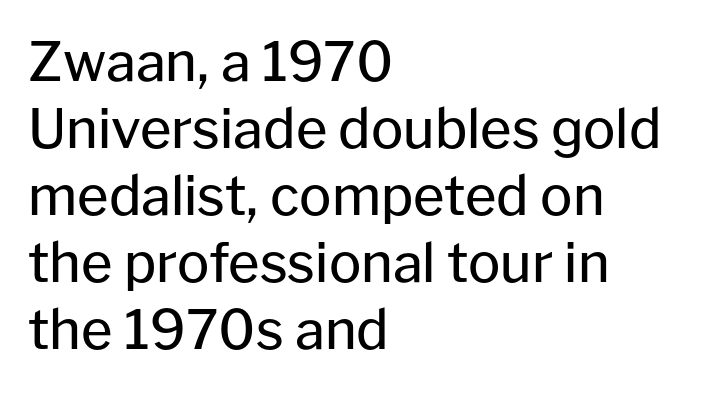
The image shows 54 px regular-weight sans-serif type, upright; set left-aligned, line spacing 1.24x, normal letter spacing, not underlined; low stroke contrast and a medium x-height.
